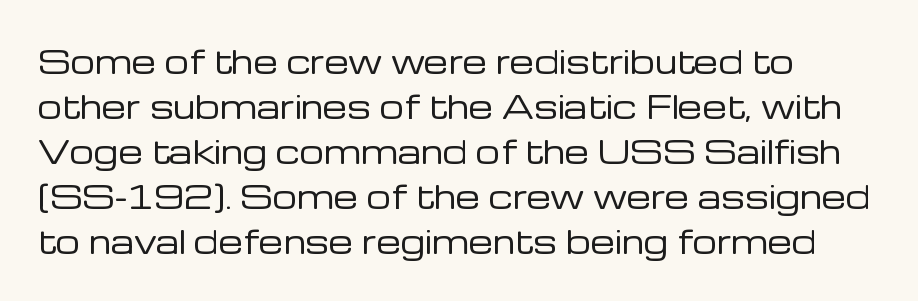
Casual observation: everything's shoved over to the left. The line texture is even and compact thanks to regular tracking. A bare baseline throughout the passage. Each letter's strokes conclude bluntly, with no projecting serifs. The letters advance in unequal steps, a hallmark of proportional type. Is the stroke heavy? The answer is a plain regular-or-lighter.
